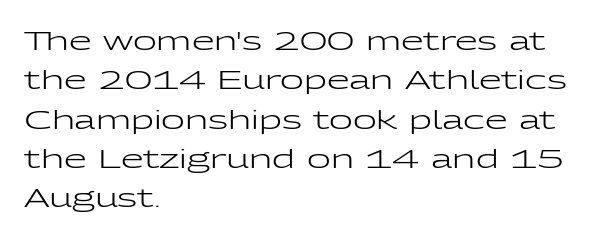
The image shows 26 px text type, upright; set left-aligned, normal line spacing (1.51x), normal letter spacing, not underlined.
